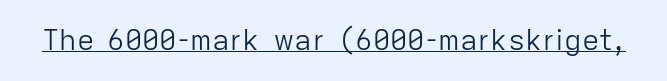
Q: Is the text bold? A: No.
Q: Is the text italic (slanted)? A: No, it is upright.
Q: Is the typeface a serif or a sans-serif typeface? A: Sans-serif.
Q: Is the text underlined? A: Yes.
Q: Is the spacing between letters normal or unusually wide? A: Normal.
Q: Width (condensed, normal, or wide)? A: Normal.
Q: Stroke contrast? A: Low.
Q: x-height? A: Medium.
Q: Monospaced? A: No.
